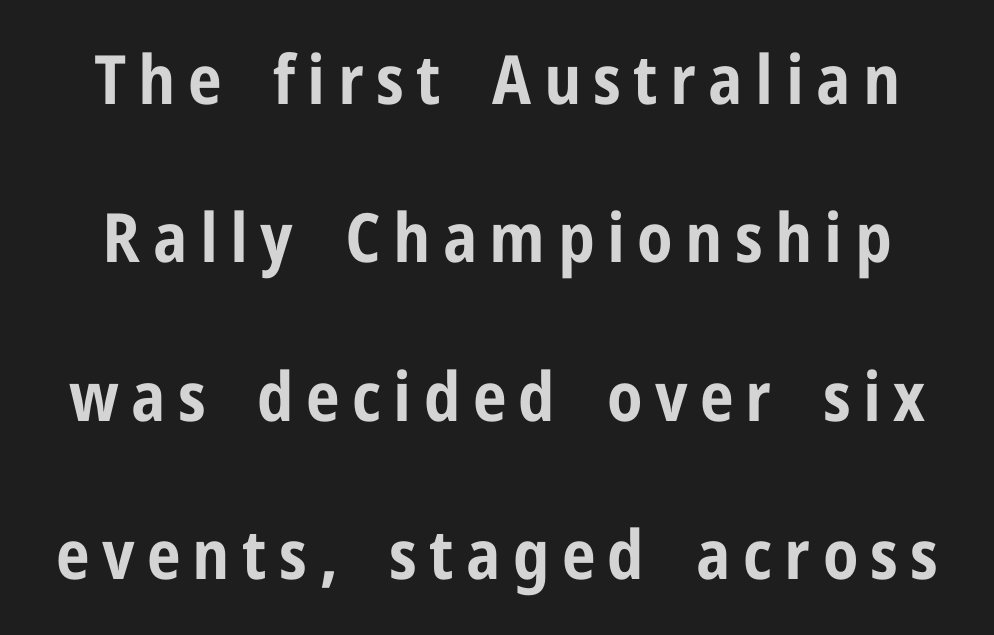
Character widths vary here, with narrow letters taking less room than wide ones. Students, this is bold: see how much ink each stroke carries. One glance says open: line gaps are wider than usual. Is there any slant? The stems are plumb. In terms of letterform style, serifs are entirely absent. Only glyphs here, with clear space below each row.
